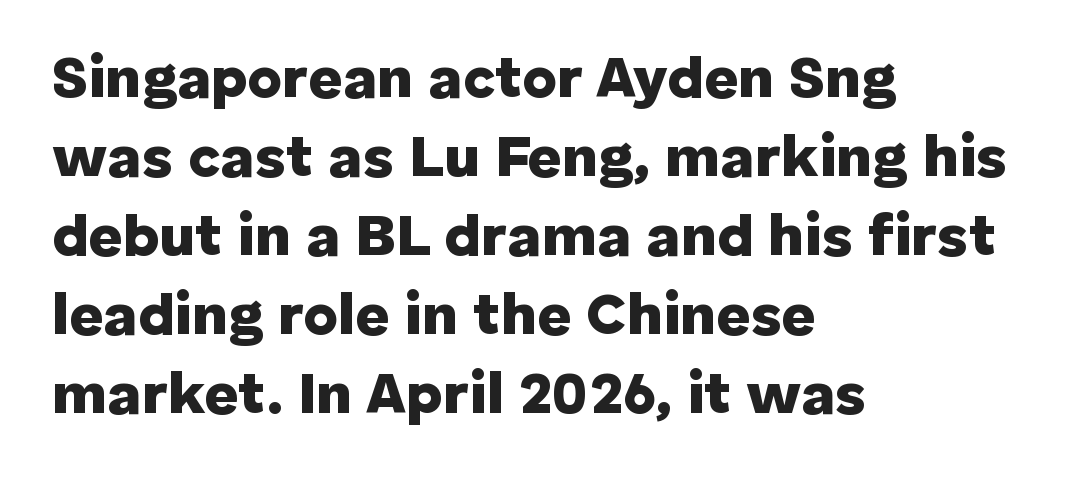
The image shows 59 px heavy sans-serif type, upright; set left-aligned, normal line spacing (1.34x), normal letter spacing, not underlined; low stroke contrast and a medium x-height.
